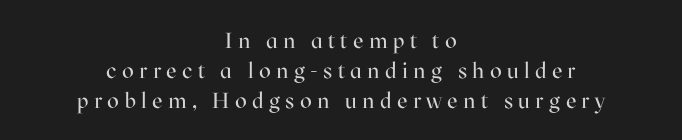
Q: Is the text bold? A: No.
Q: Is the text italic (slanted)? A: No, it is upright.
Q: Is the text underlined? A: No.
Q: How is the paragraph aligned? A: Centered.
Q: Is the spacing between letters normal or unusually wide? A: Unusually wide.
Q: Is the spacing between lines tight, normal or loose? A: Normal.
